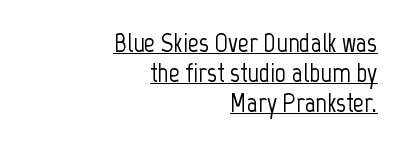
This rendering leaves character spacing at its baseline value. Underlined type. The passage is arranged like a letterhead date or caption credit — flush right. How would I describe the line gaps? Narrow and economical.
